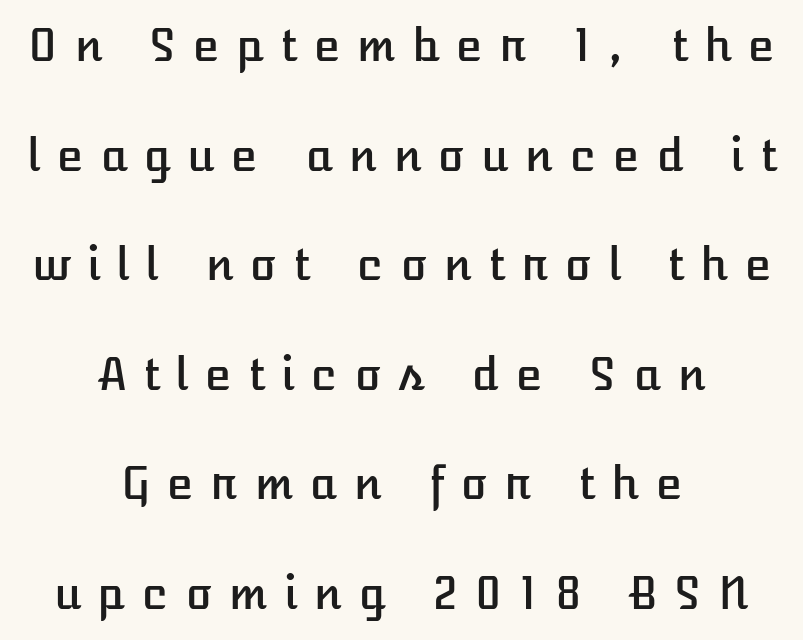
A typesetter would mark this as roman, not italic. The passage shown is typed in a proportional face where columns would drift. The leading is generous, giving the passage an open texture. Every row of glyphs is offset so its center matches the block's center. Plain, unruled lines of type. Here the glyphs are tracked loosely, breaking word shapes into spaced letters.
